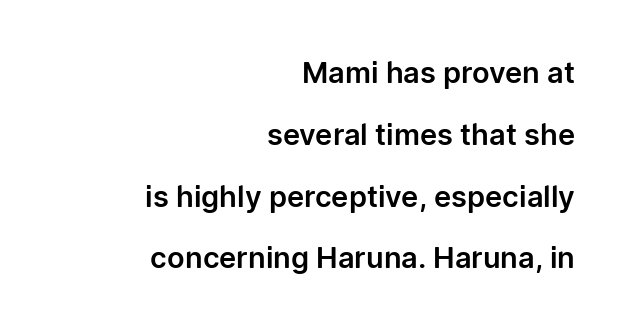
The image shows 29 px sans-serif type, upright; set right-aligned, loose line spacing (2.13x), normal letter spacing, not underlined; low stroke contrast and a medium x-height.
